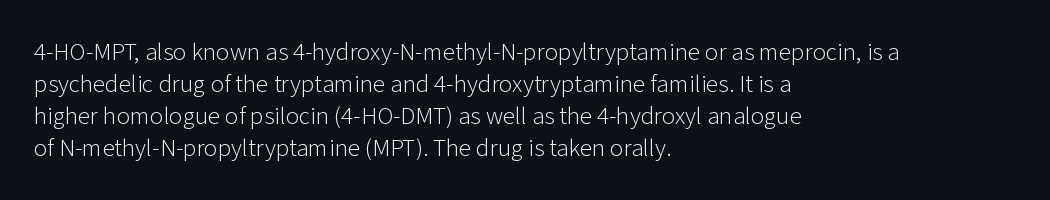
The image shows 25 px text type, upright; set left-aligned, normal line spacing (1.28x), normal letter spacing, not underlined.
